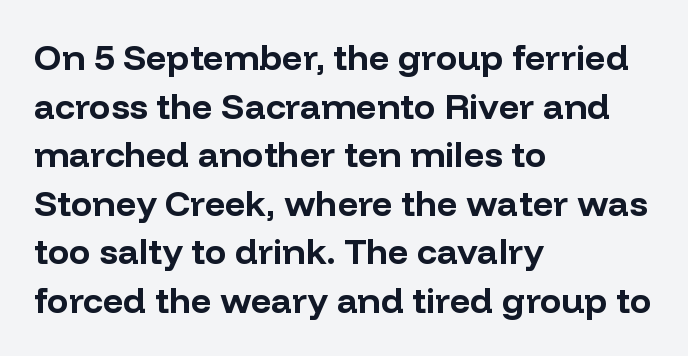
{"serif": "no", "italic": "no", "bold": "yes", "weight": "bold", "width": "normal", "stroke_contrast": "low", "x_height": "medium", "monospaced": "no", "underline": "no", "align": "left", "line_spacing": "normal", "line_spacing_ratio": 1.35, "letter_spacing": "normal", "letter_spacing_em": 0.0, "glyph_px": 36}
